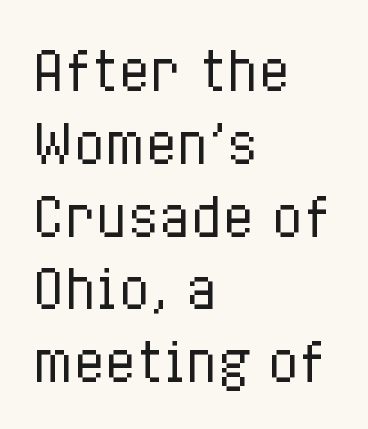
Compared with typical paragraphs, the rows here are spaced about the same. Do the characters align in a grid? No, the font is proportional. Default kerning and tracking; the words read as compact shapes. Posture: straight, roman, zero tilt.
